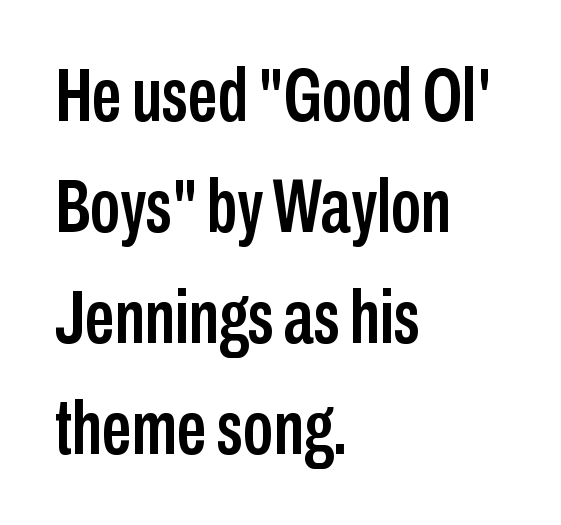
Q: Is the text italic (slanted)? A: No, it is upright.
Q: Is the typeface a serif or a sans-serif typeface? A: Sans-serif.
Q: Is the text underlined? A: No.
Q: How is the paragraph aligned? A: Left-aligned.
Q: Is the spacing between letters normal or unusually wide? A: Normal.
Q: Is the spacing between lines tight, normal or loose? A: Normal.
Q: Width (condensed, normal, or wide)? A: Condensed.
Q: Stroke contrast? A: Low.
Q: x-height? A: Medium.
Q: Monospaced? A: No.
